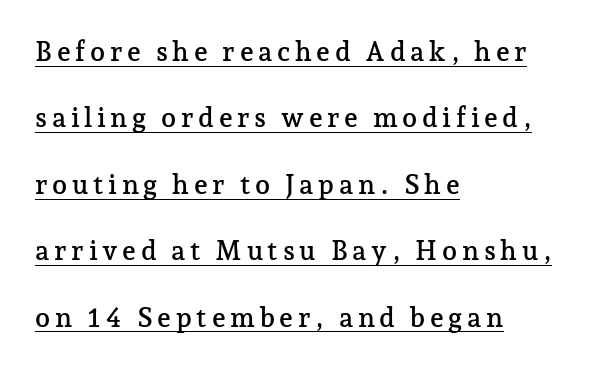
The image shows 27 px text type, upright; set left-aligned, loose line spacing (2.46x), underlined.
